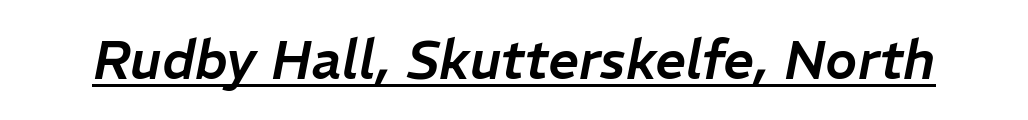
The image shows 54 px text type, italic (leaning right); set normal letter spacing, underlined; low stroke contrast and a medium x-height.
